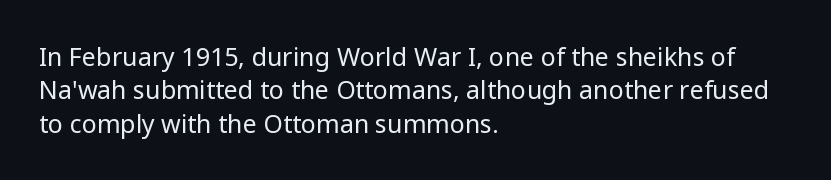
Notice how the stems are strictly vertical — no italics here. Clear beneath every line of the passage. Compared with typical paragraphs, the rows here are spaced about the same. The letters look calm and open, with moderate or lighter stems. Spacing between characters is what you'd get straight out of the box.
